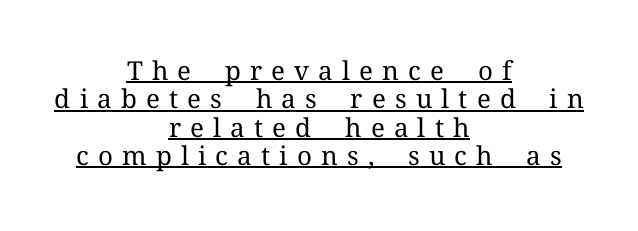
Letters have the restrained weight of plain body copy at most. In CSS terms this would be text-align: center. The block of text is dense from top to bottom, with scant space between rows. What decoration does the sample have? An underline.
